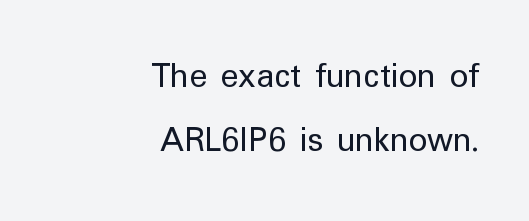
Q: Is the text bold? A: No.
Q: Is the text italic (slanted)? A: No, it is upright.
Q: Is the typeface a serif or a sans-serif typeface? A: Sans-serif.
Q: Is the text underlined? A: No.
Q: How is the paragraph aligned? A: Right-aligned.
Q: Is the spacing between letters normal or unusually wide? A: Normal.
Q: Width (condensed, normal, or wide)? A: Normal.
Q: Stroke contrast? A: Low.
Q: x-height? A: Medium.
Q: Monospaced? A: No.
